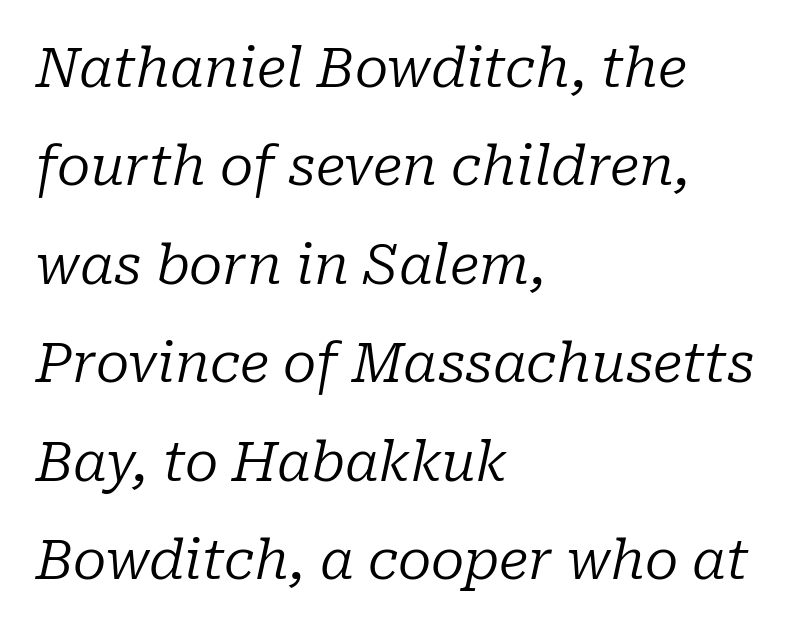
{"serif": "yes", "italic": "yes", "lean": "right", "slant_degrees": 10, "bold": "no", "weight": "regular", "width": "normal", "stroke_contrast": "low", "x_height": "medium", "monospaced": "no", "underline": "no", "align": "left", "line_spacing_ratio": 1.79, "letter_spacing": "normal", "letter_spacing_em": 0.0, "glyph_px": 55}
